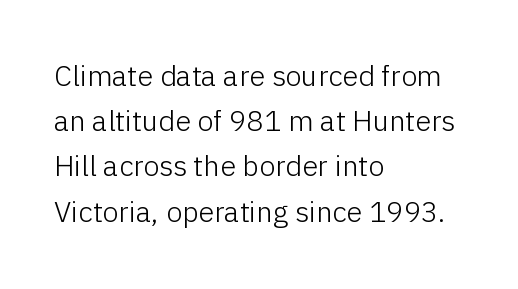
{"serif": "no", "italic": "no", "bold": "no", "weight": "light", "width": "normal", "stroke_contrast": "low", "x_height": "medium", "monospaced": "no", "underline": "no", "align": "left", "line_spacing": "normal", "line_spacing_ratio": 1.56, "letter_spacing": "normal", "letter_spacing_em": 0.0, "glyph_px": 29}
